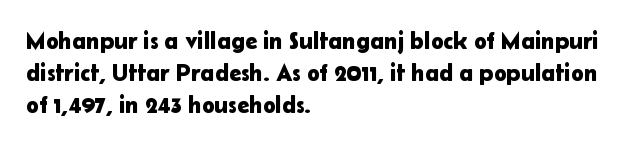
Just letters on the line, the space beneath them empty. Honestly, the row spacing looks completely unremarkable. No italicization has been applied; the sample stays upright. Teacher's note: observe the even left margin — that is flush-left alignment. Glyph-to-glyph distance matches everyday printed text.
